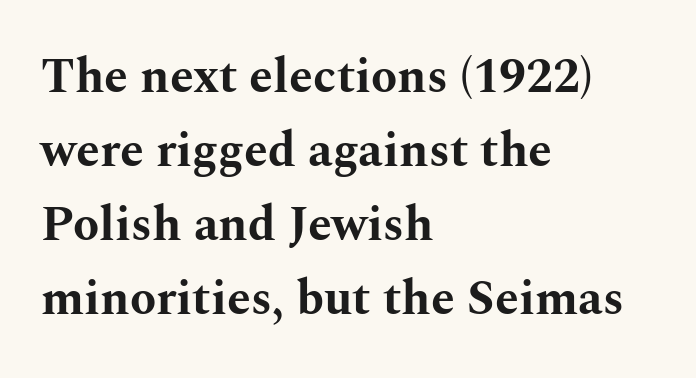
The image shows 48 px bold, wide serif type, upright; set left-aligned, normal line spacing (1.54x), normal letter spacing, not underlined; medium stroke contrast and a medium x-height.
